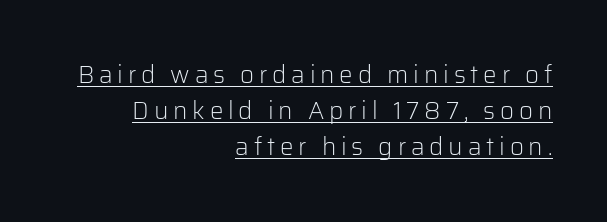
The image shows 24 px text type, upright; set right-aligned, normal line spacing (1.51x), unusually wide letter spacing (+0.2 em), underlined.
